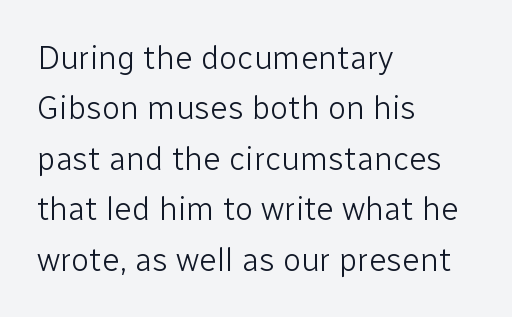
The image shows 33 px light sans-serif type, upright; set left-aligned, normal line spacing (1.53x), normal letter spacing, not underlined; low stroke contrast and a medium x-height.
